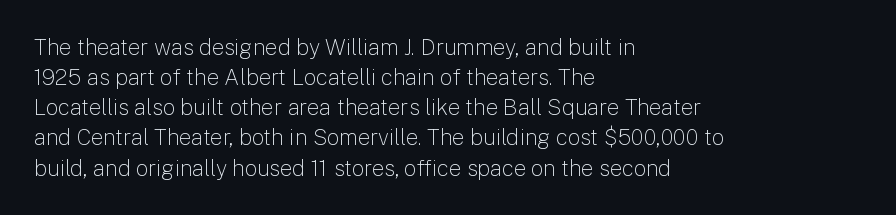
Q: Is the text bold? A: No.
Q: Is the text italic (slanted)? A: No, it is upright.
Q: Is the text underlined? A: No.
Q: How is the paragraph aligned? A: Left-aligned.
Q: Is the spacing between letters normal or unusually wide? A: Normal.
Q: Is the spacing between lines tight, normal or loose? A: Normal.
